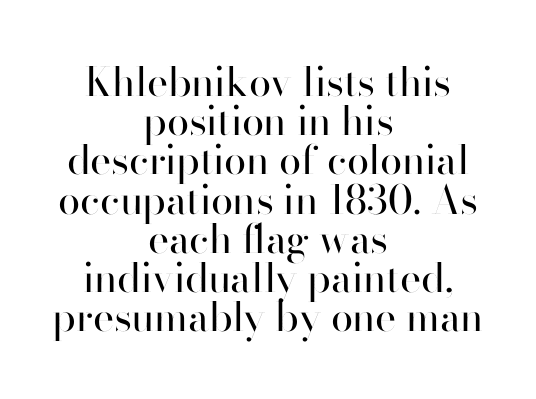
Decoration check: the copy has no underline. Casual observation: everything's sitting right in the middle. Rendered with straight, roman letterforms. This block would grow much taller if given ordinary leading; it's compressed now. Tracking value appears to be zero — textbook default spacing.
